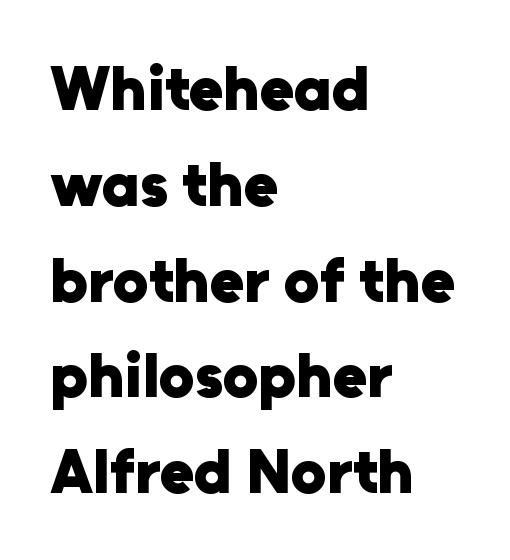
Q: Is the text bold? A: Yes.
Q: Is the text italic (slanted)? A: No, it is upright.
Q: Is the typeface a serif or a sans-serif typeface? A: Sans-serif.
Q: Is the text underlined? A: No.
Q: How is the paragraph aligned? A: Left-aligned.
Q: Is the spacing between letters normal or unusually wide? A: Normal.
Q: Is the spacing between lines tight, normal or loose? A: Normal.
Q: Width (condensed, normal, or wide)? A: Normal.
Q: Stroke contrast? A: Low.
Q: x-height? A: Medium.
Q: Monospaced? A: No.
